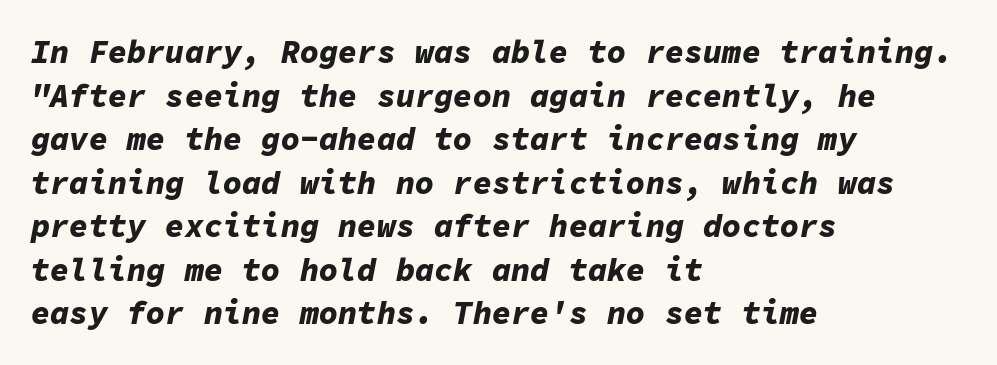
{"italic": "yes", "lean": "right", "slant_degrees": 11, "bold": "yes", "weight": "bold", "width": "normal", "stroke_contrast": "low", "x_height": "medium", "monospaced": "yes", "underline": "no", "align": "left", "line_spacing": "normal", "line_spacing_ratio": 1.36, "letter_spacing": "normal", "letter_spacing_em": 0.0, "glyph_px": 32}
